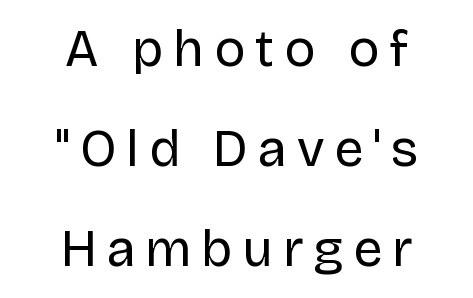
This sample is center-justified, so both line endings float freely. Has an underline been added? It has not. Weight: regular or lighter. Is this a fixed-width face? No — the glyphs have proportional, varying widths.
